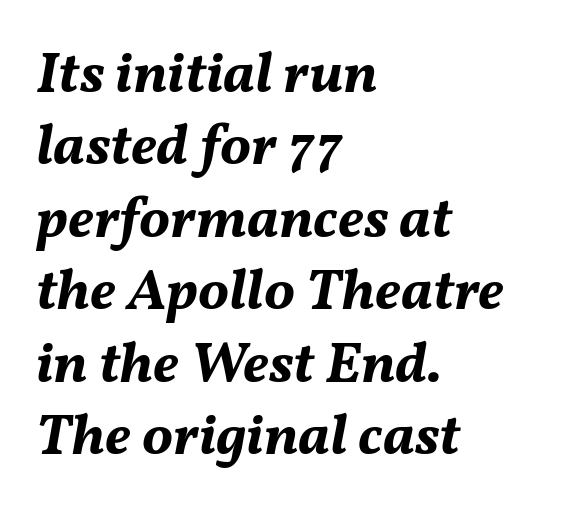
The image shows 58 px bold type, italic (leaning right); set left-aligned, normal line spacing (1.25x), normal letter spacing, not underlined; medium stroke contrast and a medium x-height.
